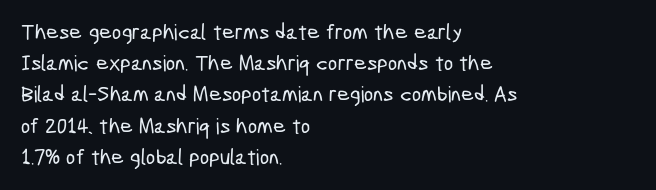
The image shows 22 px text type; set left-aligned, normal line spacing (1.42x), normal letter spacing, not underlined.
